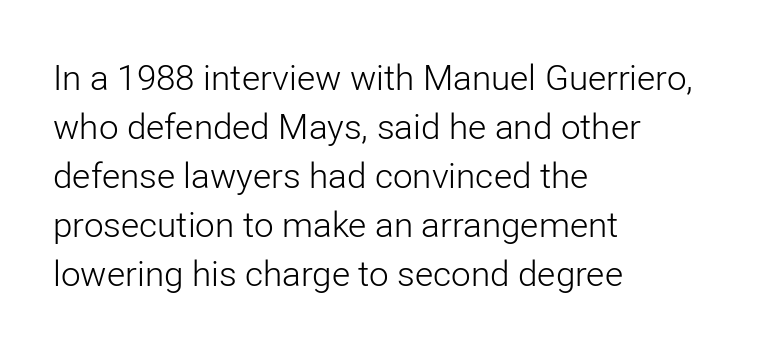
The image shows 35 px light sans-serif type, upright; set left-aligned, normal line spacing (1.4x), normal letter spacing, not underlined; low stroke contrast and a medium x-height.
